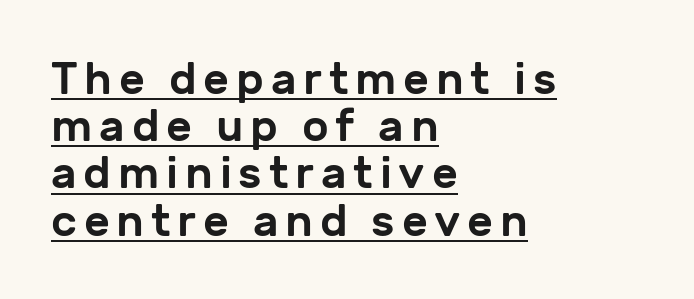
Q: Is the text italic (slanted)? A: No, it is upright.
Q: Is the typeface a serif or a sans-serif typeface? A: Sans-serif.
Q: Is the text underlined? A: Yes.
Q: How is the paragraph aligned? A: Left-aligned.
Q: Is the spacing between lines tight, normal or loose? A: Tight.
Q: Width (condensed, normal, or wide)? A: Normal.
Q: Stroke contrast? A: Low.
Q: x-height? A: Medium.
Q: Monospaced? A: No.
